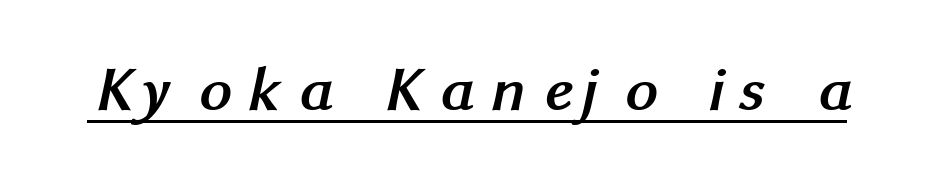
The image shows 64 px semibold sans-serif type; set unusually wide letter spacing (+0.27 em), underlined; medium stroke contrast and a medium x-height.
